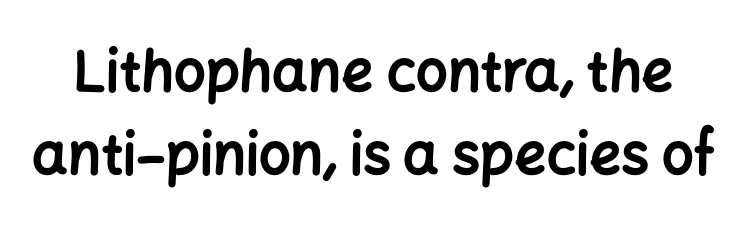
{"serif": "no", "italic": "no", "bold": "yes", "weight": "bold", "width": "normal", "stroke_contrast": "low", "x_height": "medium", "monospaced": "no", "underline": "no", "line_spacing": "normal", "line_spacing_ratio": 1.48, "letter_spacing": "normal", "letter_spacing_em": 0.0, "glyph_px": 56}
